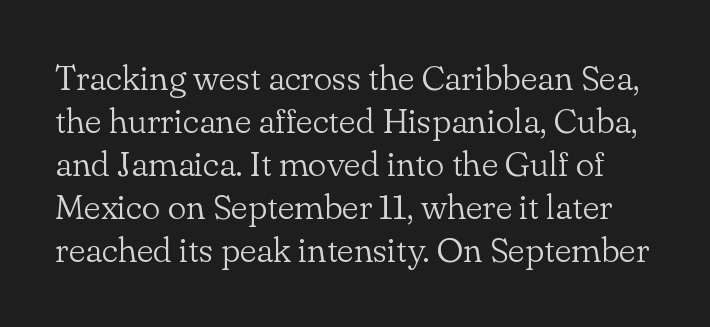
The image shows 35 px light serif type, upright; set line spacing 1.23x, normal letter spacing, not underlined; low stroke contrast and a small x-height.
